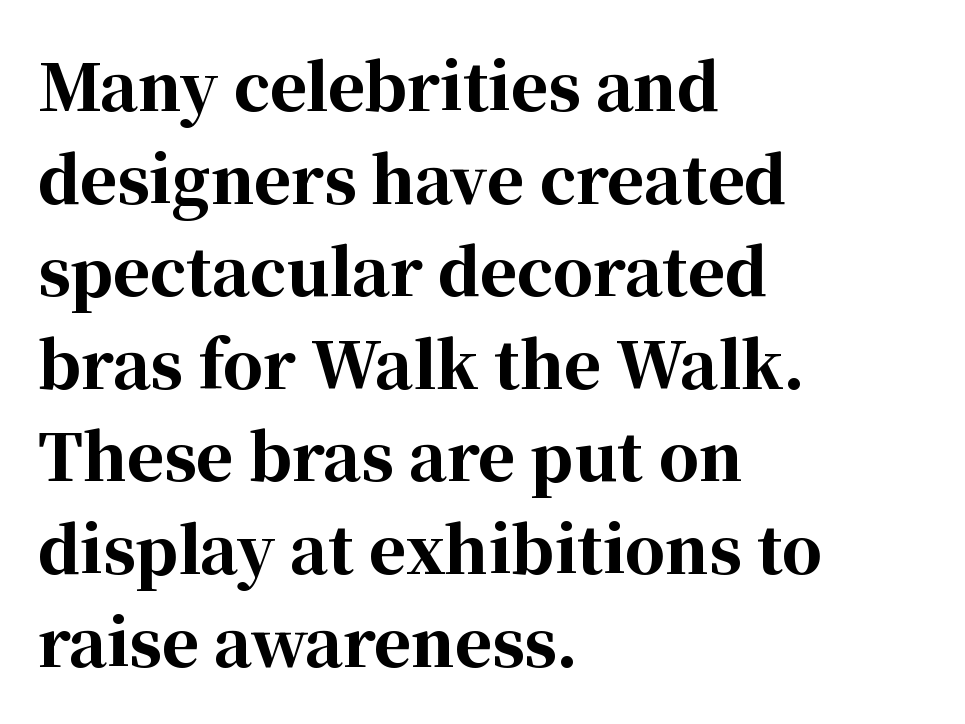
{"serif": "yes", "italic": "no", "bold": "yes", "weight": "bold", "width": "normal", "stroke_contrast": "high", "x_height": "medium", "monospaced": "no", "underline": "no", "align": "left", "line_spacing": "normal", "line_spacing_ratio": 1.47, "letter_spacing": "normal", "letter_spacing_em": 0.0, "glyph_px": 63}
